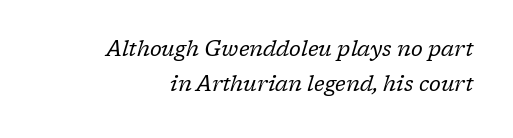
Just letters on the line, the space beneath them empty. Is the stroke heavy? The answer is a plain regular-or-lighter. Compared with typical paragraphs, the rows here are spaced about the same. The paragraph shown leans on its right margin. Slant detected: the letters are inclined. How are the letters spaced? Ordinarily, with no added tracking.
